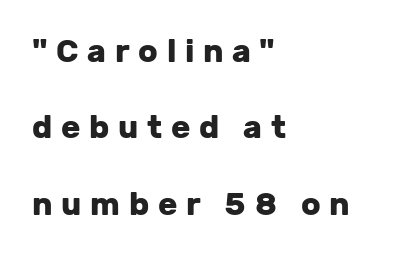
{"serif": "no", "italic": "no", "bold": "yes", "weight": "heavy", "width": "normal", "stroke_contrast": "low", "x_height": "medium", "monospaced": "no", "underline": "no", "align": "left", "line_spacing": "loose", "line_spacing_ratio": 2.39, "letter_spacing": "wide", "letter_spacing_em": 0.27, "glyph_px": 32}
